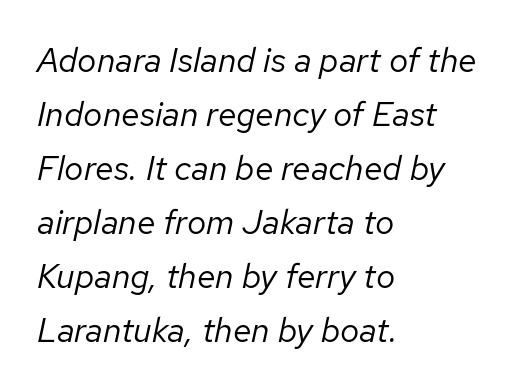
{"italic": "yes", "lean": "right", "slant_degrees": 12, "bold": "no", "weight": "regular", "width": "normal", "stroke_contrast": "low", "x_height": "medium", "monospaced": "no", "underline": "no", "align": "left", "line_spacing": "normal", "line_spacing_ratio": 1.59, "letter_spacing": "normal", "letter_spacing_em": 0.0, "glyph_px": 34}
